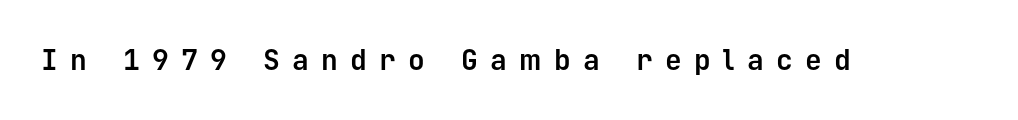
{"serif": "no", "italic": "no", "bold": "yes", "weight": "bold", "width": "normal", "stroke_contrast": "low", "x_height": "medium", "monospaced": "yes", "underline": "no", "letter_spacing": "wide", "letter_spacing_em": 0.44, "glyph_px": 28}
